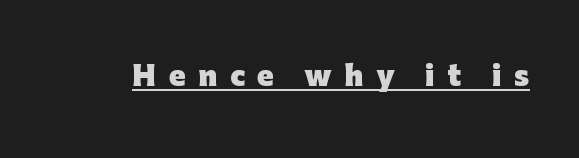
In terms of posture, this sample is upright. Does a line run under the words? Yes, clearly. The glyphs have the mass of a bold cut. Words appear elongated and porous because spacing is wide.
